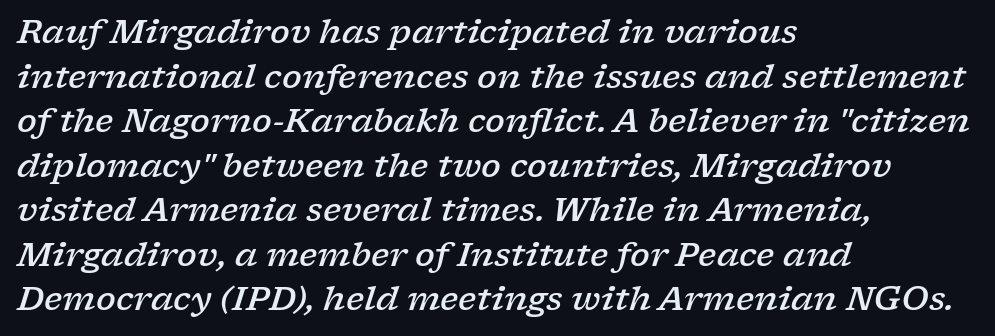
Q: Is the text bold? A: Semi-bold.
Q: Is the text italic (slanted)? A: Yes, it leans right by about 17 degrees.
Q: Is the typeface a serif or a sans-serif typeface? A: Serif.
Q: Is the text underlined? A: No.
Q: How is the paragraph aligned? A: Left-aligned.
Q: Is the spacing between letters normal or unusually wide? A: Normal.
Q: Is the spacing between lines tight, normal or loose? A: Normal.
Q: Width (condensed, normal, or wide)? A: Wide.
Q: Stroke contrast? A: Low.
Q: x-height? A: Medium.
Q: Monospaced? A: No.
